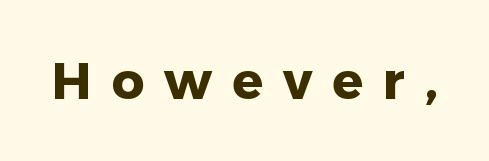
Varying glyph widths throughout — classic text-font behaviour. A clean baseline with only descenders dipping below it. Students, this is bold: see how much ink each stroke carries. This sample uses a sans-serif face. Words appear elongated and porous because spacing is wide. A roman cut, with each character standing at attention.
